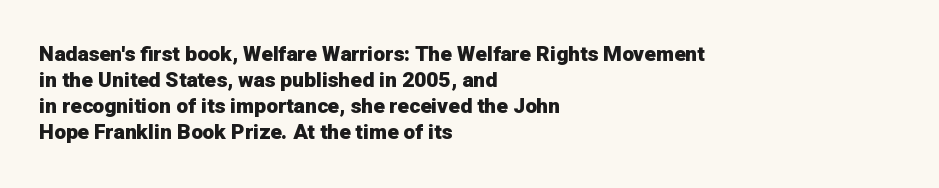
Q: Is the text bold? A: Yes.
Q: Is the text italic (slanted)? A: No, it is upright.
Q: Is the text underlined? A: No.
Q: How is the paragraph aligned? A: Left-aligned.
Q: Is the spacing between letters normal or unusually wide? A: Normal.
